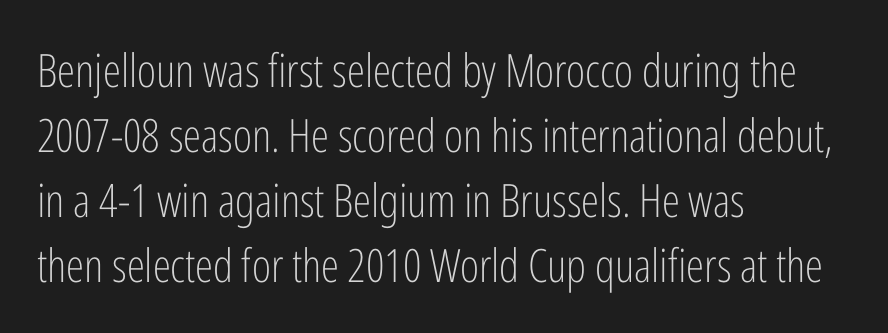
The image shows 46 px light, condensed sans-serif type, upright; set left-aligned, normal line spacing (1.41x), normal letter spacing, not underlined; low stroke contrast and a medium x-height.
